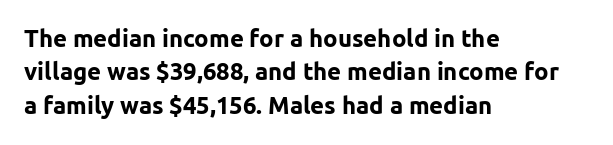
{"italic": "no", "bold": "yes", "underline": "no", "align": "left", "line_spacing": "normal", "line_spacing_ratio": 1.39, "letter_spacing": "normal", "letter_spacing_em": 0.0, "glyph_px": 24}
